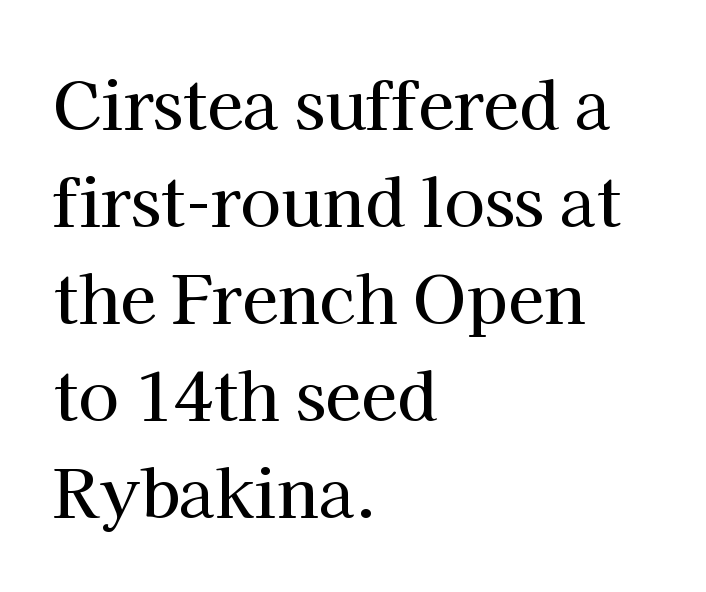
{"serif": "yes", "italic": "no", "width": "normal", "stroke_contrast": "high", "x_height": "medium", "monospaced": "no", "underline": "no", "align": "left", "line_spacing": "normal", "line_spacing_ratio": 1.47, "letter_spacing": "normal", "letter_spacing_em": 0.0, "glyph_px": 66}
